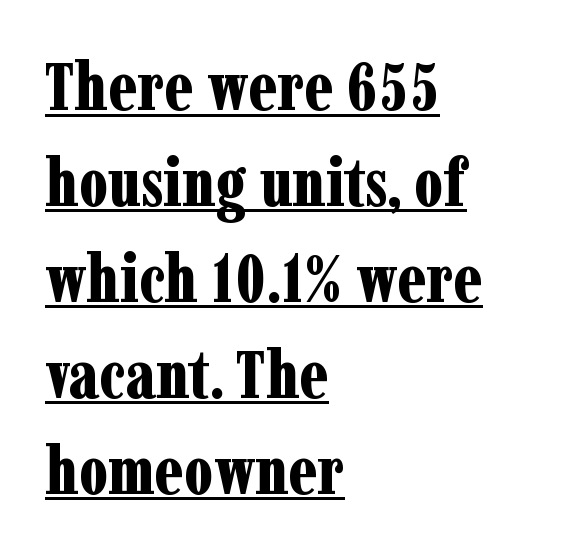
The image shows 68 px bold, condensed serif type, upright; set left-aligned, normal line spacing (1.41x), normal letter spacing, underlined; low stroke contrast and a medium x-height.
